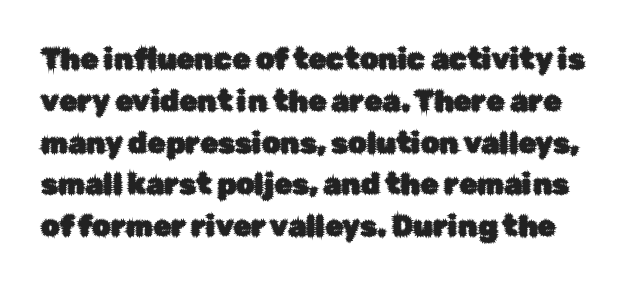
{"serif": "no", "italic": "no", "width": "normal", "stroke_contrast": "low", "x_height": "medium", "monospaced": "no", "underline": "no", "line_spacing": "normal", "line_spacing_ratio": 1.44, "letter_spacing": "normal", "letter_spacing_em": 0.0, "glyph_px": 29}
